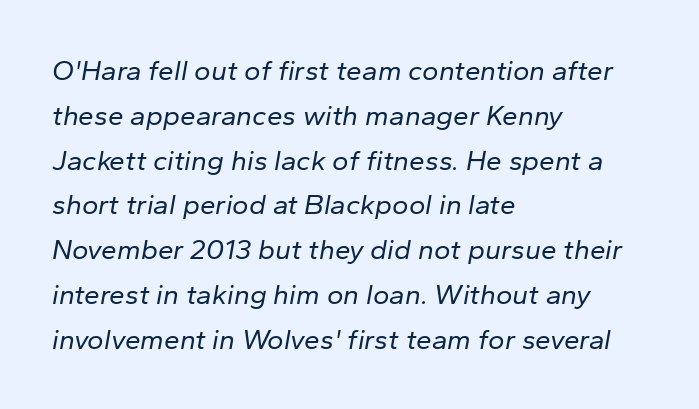
Honestly, there is no underline to notice here at all. Counters stay open thanks to moderate or lighter strokes. Alignment: flush left. Notice how descenders clear the ascenders below comfortably — that's standard leading. Observe the lean: these are italic letterforms. The line texture is even and compact thanks to regular tracking.
